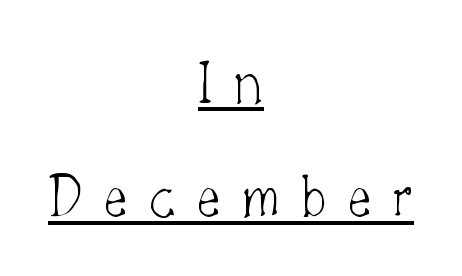
{"serif": "yes", "italic": "no", "bold": "no", "weight": "thin", "width": "normal", "stroke_contrast": "low", "x_height": "small", "monospaced": "no", "underline": "yes", "align": "center", "line_spacing_ratio": 1.81, "letter_spacing": "wide", "letter_spacing_em": 0.34, "glyph_px": 63}
